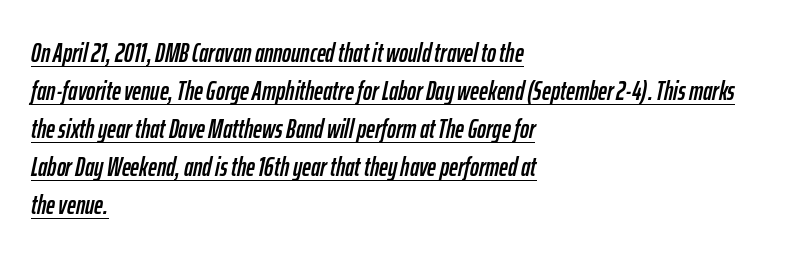
Honestly, the underline is the first thing you notice here. Short and long lines alike share a common starting point at left. Observe the ordinary spacing: letters are neighbours, not strangers. Rows of type keep a routine distance in the vertical direction. A typesetter would mark this as italic.
